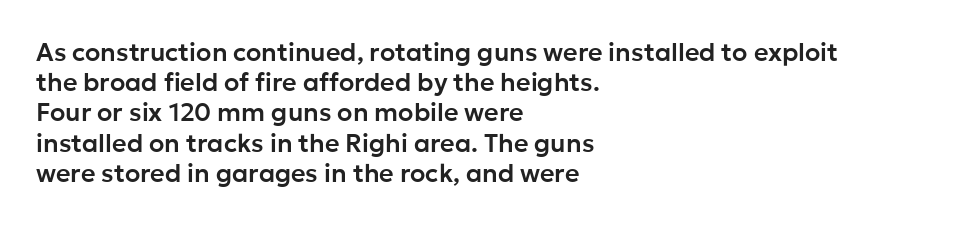
{"italic": "no", "underline": "no", "align": "left", "line_spacing_ratio": 1.21, "letter_spacing": "normal", "letter_spacing_em": 0.0, "glyph_px": 25}
